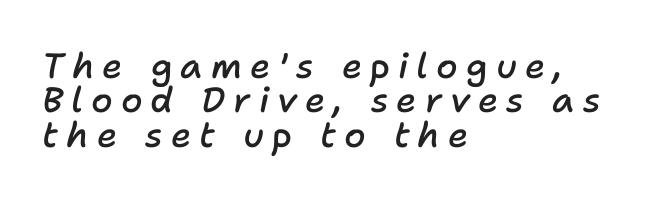
The image shows 35 px semibold type, italic (leaning right); set left-aligned, tight line spacing (0.98x), unusually wide letter spacing (+0.23 em), not underlined; low stroke contrast and a medium x-height.
